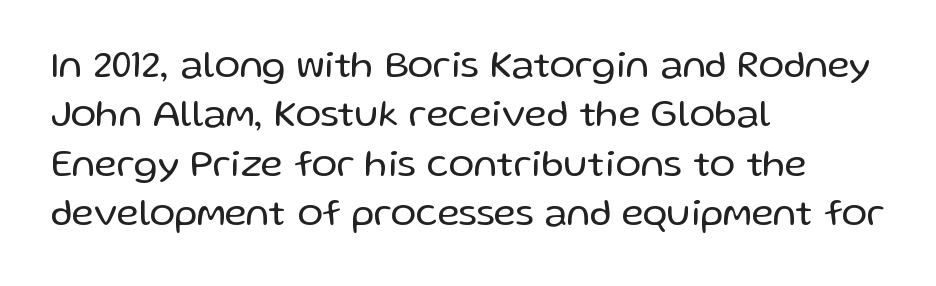
A typesetter would call this zero additional tracking. Does the lettering tilt? It doesn't — this is upright. Vertical spacing — default. Look at the bottom of the vertical strokes: they stop flat, with no serifs.
